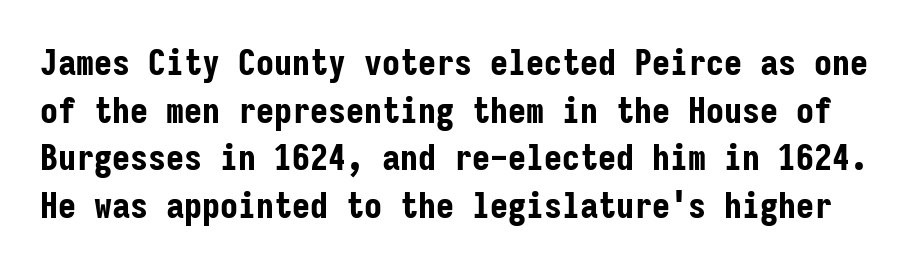
Classification — sans serif. Descenders are the only things crossing below the line. Pretty heavy lettering here — definitely bold. Vertical spacing — default.
